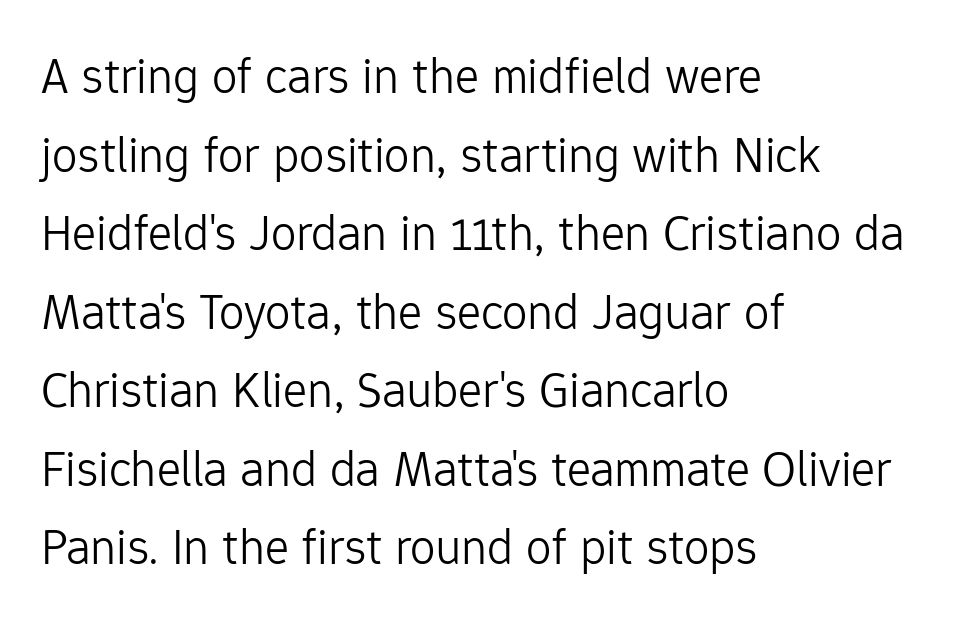
The image shows 51 px light sans-serif type, upright; set left-aligned, normal line spacing (1.54x), normal letter spacing, not underlined; low stroke contrast and a medium x-height.
